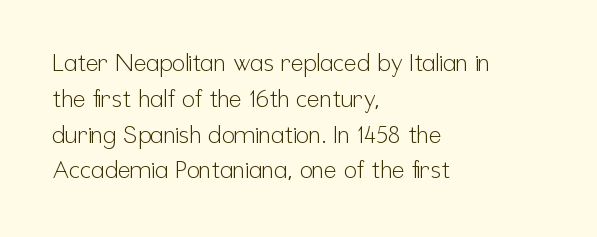
{"italic": "no", "bold": "no", "underline": "no", "align": "left", "line_spacing": "normal", "line_spacing_ratio": 1.49, "letter_spacing": "normal", "letter_spacing_em": 0.0, "glyph_px": 24}
